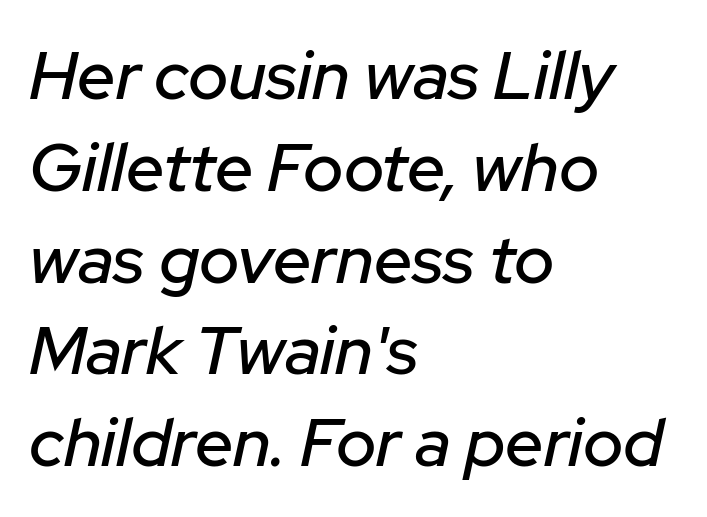
Q: Is the text italic (slanted)? A: Yes, it leans right by about 12 degrees.
Q: Is the text underlined? A: No.
Q: How is the paragraph aligned? A: Left-aligned.
Q: Is the spacing between letters normal or unusually wide? A: Normal.
Q: Is the spacing between lines tight, normal or loose? A: Normal.
Q: Width (condensed, normal, or wide)? A: Normal.
Q: Stroke contrast? A: Low.
Q: x-height? A: Medium.
Q: Monospaced? A: No.
